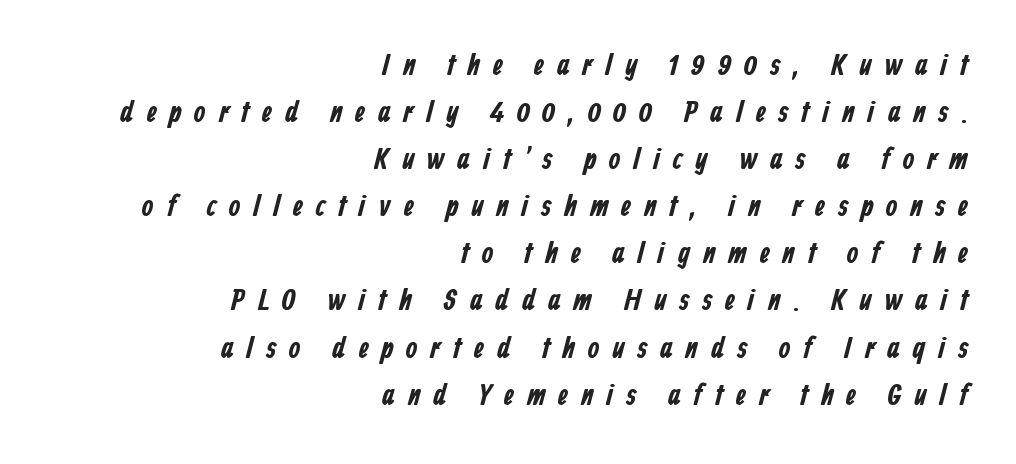
Q: Is the text bold? A: Yes.
Q: Is the typeface a serif or a sans-serif typeface? A: Sans-serif.
Q: Is the text underlined? A: No.
Q: How is the paragraph aligned? A: Right-aligned.
Q: Is the spacing between letters normal or unusually wide? A: Unusually wide.
Q: Is the spacing between lines tight, normal or loose? A: Normal.
Q: Width (condensed, normal, or wide)? A: Condensed.
Q: Stroke contrast? A: Low.
Q: x-height? A: Medium.
Q: Monospaced? A: No.
